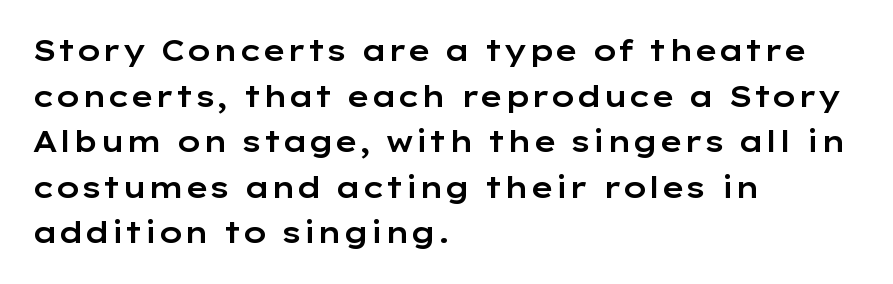
The image shows 29 px wide sans-serif type, upright; set left-aligned, normal line spacing (1.57x), normal letter spacing, not underlined; low stroke contrast and a medium x-height.
